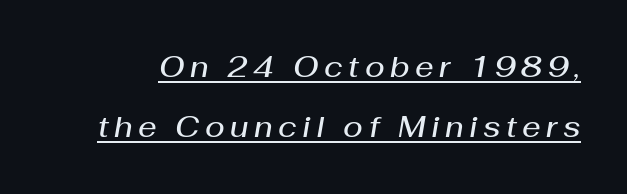
The image shows 29 px semibold type, italic (leaning right); set loose line spacing (2.07x), underlined; medium stroke contrast and a medium x-height.
